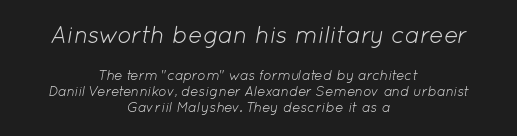
{"italic": "yes", "lean": "right", "slant_degrees": 12, "bold": "no", "underline": "no", "align": "center", "line_spacing": "tight", "line_spacing_ratio": 1.13, "letter_spacing": "normal", "letter_spacing_em": 0.0, "larger_block": "first", "size_ratio": 1.71, "glyph_px": 24}
